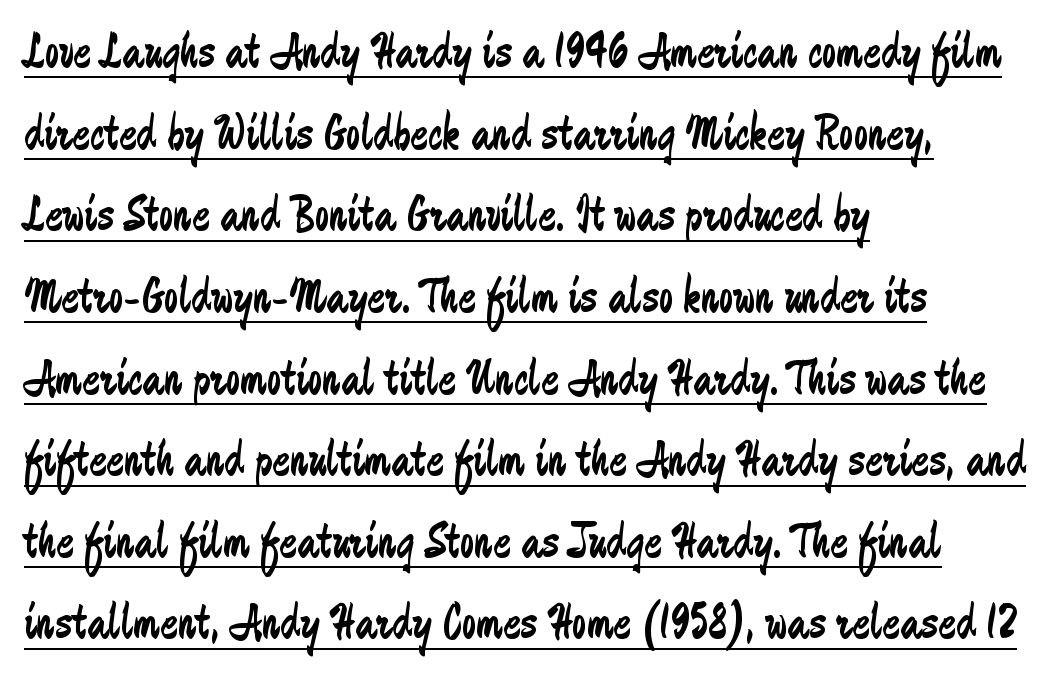
Q: Is the text bold? A: No.
Q: Is the text italic (slanted)? A: Yes.
Q: Is the typeface a serif or a sans-serif typeface? A: Sans-serif.
Q: Is the text underlined? A: Yes.
Q: How is the paragraph aligned? A: Left-aligned.
Q: Is the spacing between letters normal or unusually wide? A: Normal.
Q: Is the spacing between lines tight, normal or loose? A: Normal.
Q: Width (condensed, normal, or wide)? A: Condensed.
Q: Stroke contrast? A: Low.
Q: x-height? A: Medium.
Q: Monospaced? A: No.
